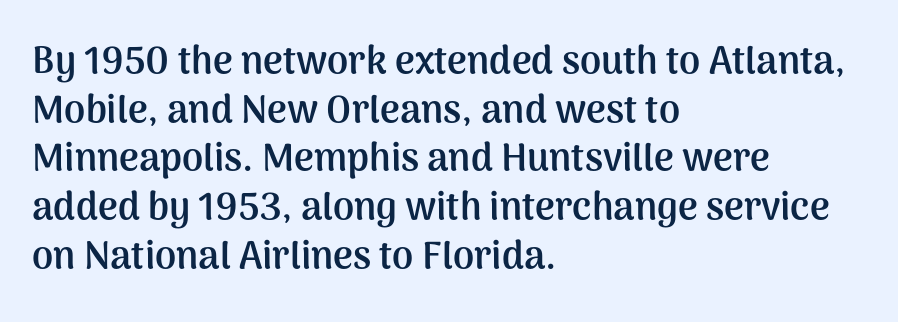
The image shows 38 px semibold sans-serif type, upright; set left-aligned, normal line spacing (1.28x), normal letter spacing, not underlined; medium stroke contrast and a medium x-height.
